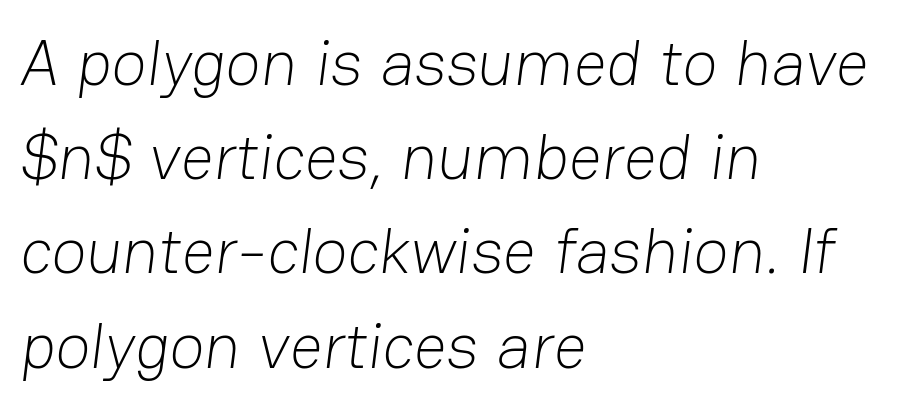
The image shows 65 px light sans-serif type; set left-aligned, normal line spacing (1.45x), normal letter spacing, not underlined; low stroke contrast and a medium x-height.
